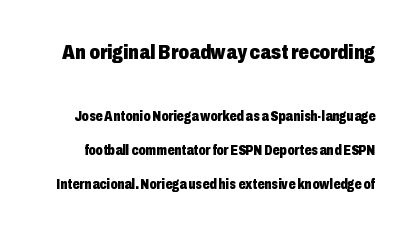
{"italic": "no", "bold": "yes", "underline": "no", "line_spacing": "loose", "line_spacing_ratio": 2.44, "letter_spacing": "normal", "letter_spacing_em": 0.0, "larger_block": "first", "size_ratio": 1.5, "glyph_px": 21}
